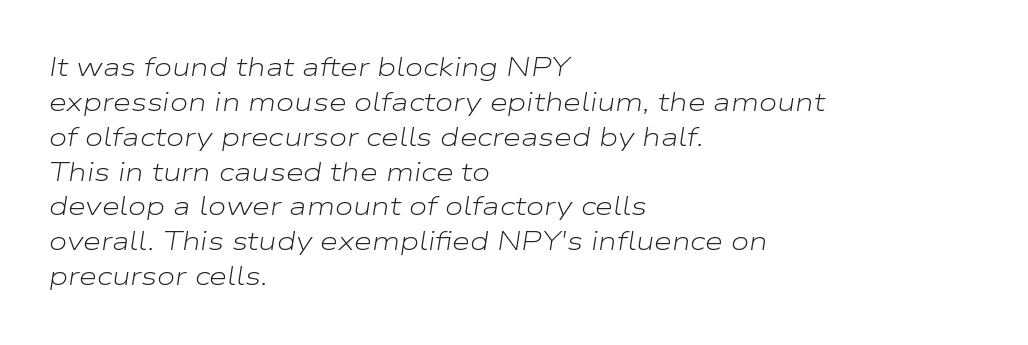
{"italic": "yes", "lean": "right", "slant_degrees": 9, "bold": "no", "underline": "no", "align": "left", "line_spacing": "normal", "line_spacing_ratio": 1.34, "letter_spacing": "normal", "letter_spacing_em": 0.0, "glyph_px": 26}
